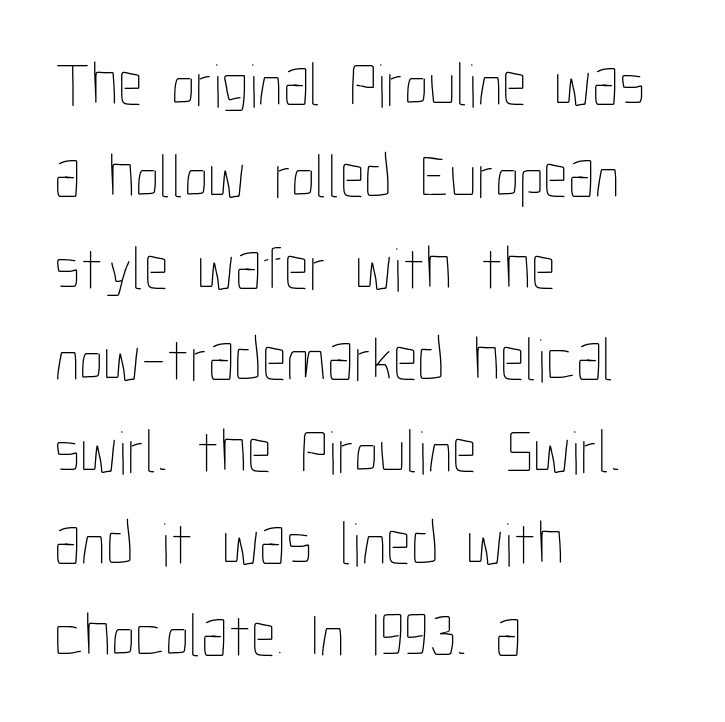
The image shows 62 px thin, condensed type, upright; set left-aligned, normal line spacing (1.48x), normal letter spacing, not underlined; low stroke contrast and a medium x-height.
